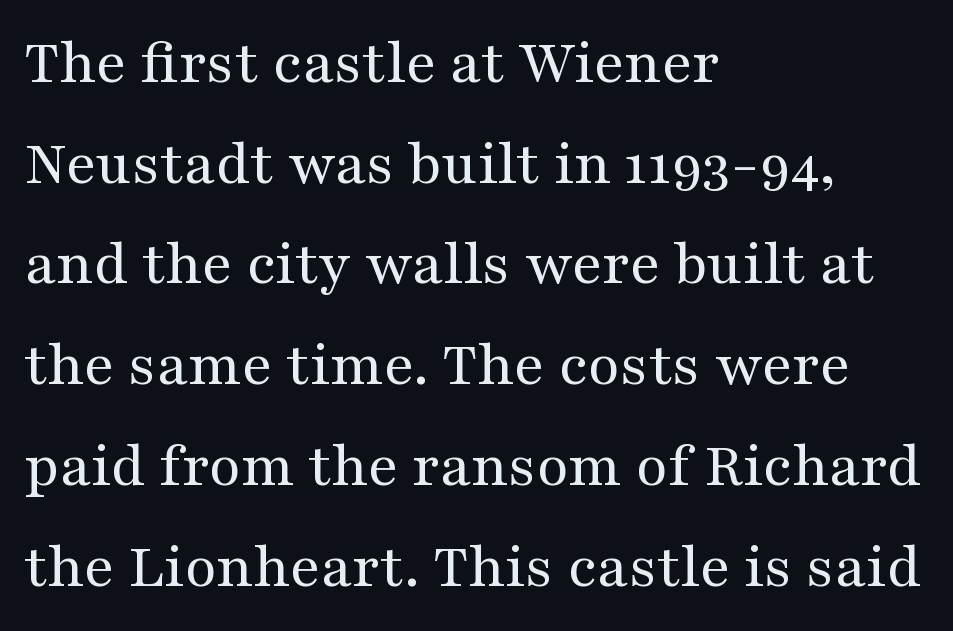
{"serif": "yes", "italic": "no", "bold": "no", "weight": "regular", "width": "wide", "stroke_contrast": "medium", "x_height": "medium", "monospaced": "no", "underline": "no", "align": "left", "line_spacing": "normal", "line_spacing_ratio": 1.55, "letter_spacing": "normal", "letter_spacing_em": 0.0, "glyph_px": 65}
